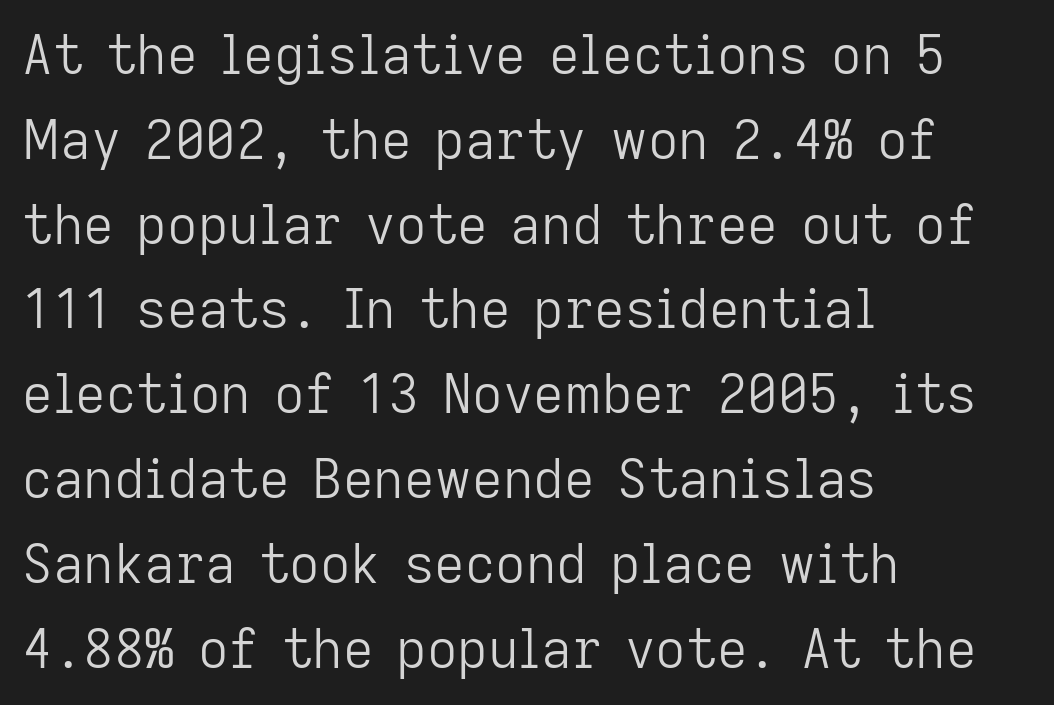
Q: Is the text bold? A: No.
Q: Is the text italic (slanted)? A: No, it is upright.
Q: Is the typeface a serif or a sans-serif typeface? A: Sans-serif.
Q: Is the text underlined? A: No.
Q: How is the paragraph aligned? A: Left-aligned.
Q: Is the spacing between letters normal or unusually wide? A: Normal.
Q: Is the spacing between lines tight, normal or loose? A: Normal.
Q: Width (condensed, normal, or wide)? A: Normal.
Q: Stroke contrast? A: Low.
Q: x-height? A: Medium.
Q: Monospaced? A: No.
